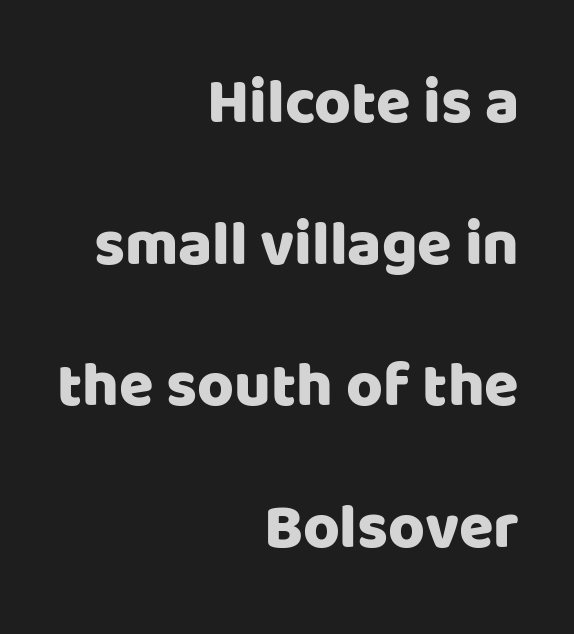
The glyphs in this specimen are sans serif. Letter spacing: default. Successive baselines arrive slowly, with a big drop between each. Type without underlining. The letters advance in unequal steps, a hallmark of proportional type. A student would call this right alignment; a typographer would say flush right, rag left.
